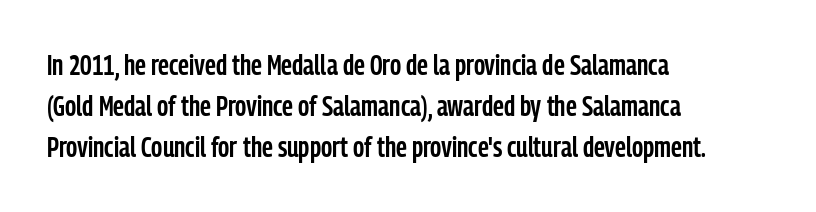
Q: Is the text bold? A: Semi-bold.
Q: Is the text italic (slanted)? A: No, it is upright.
Q: Is the typeface a serif or a sans-serif typeface? A: Sans-serif.
Q: Is the text underlined? A: No.
Q: How is the paragraph aligned? A: Left-aligned.
Q: Is the spacing between letters normal or unusually wide? A: Normal.
Q: Is the spacing between lines tight, normal or loose? A: Normal.
Q: Width (condensed, normal, or wide)? A: Condensed.
Q: Stroke contrast? A: Low.
Q: x-height? A: Medium.
Q: Monospaced? A: No.
